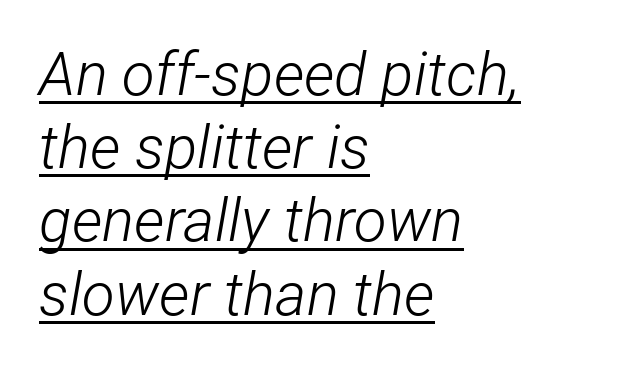
{"italic": "yes", "lean": "right", "slant_degrees": 12, "bold": "no", "weight": "light", "width": "condensed", "stroke_contrast": "low", "x_height": "medium", "monospaced": "no", "underline": "yes", "align": "left", "line_spacing_ratio": 1.22, "letter_spacing": "normal", "letter_spacing_em": 0.0, "glyph_px": 60}
